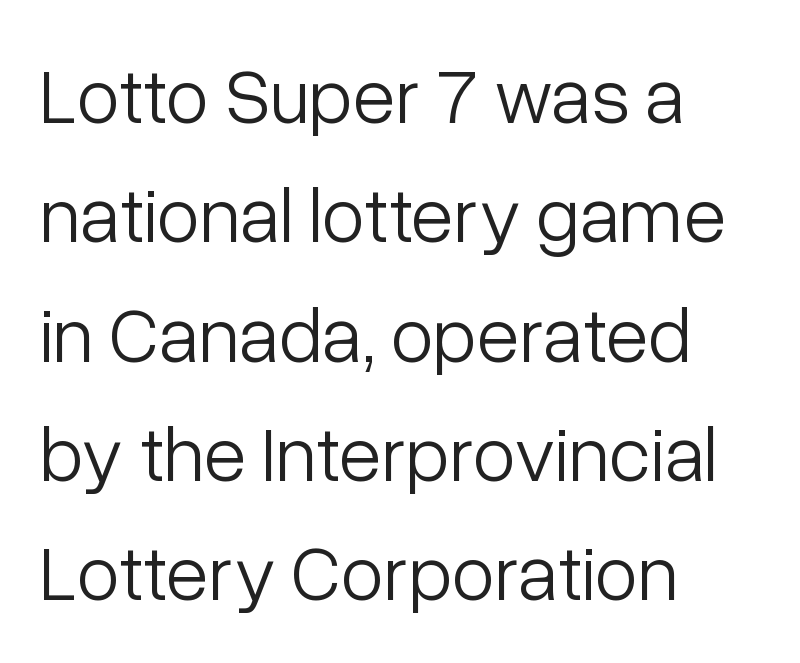
The image shows 78 px light sans-serif type, upright; set left-aligned, normal line spacing (1.53x), normal letter spacing, not underlined; low stroke contrast and a medium x-height.
